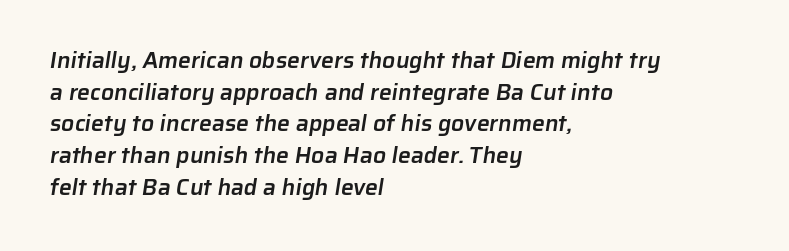
The letters are semibold — heavier than regular but short of a full bold. Where is the straight margin? On the left. Underline: absent. This block has exactly the height ordinary leading produces. The type is set solid horizontally, with unmodified tracking.
